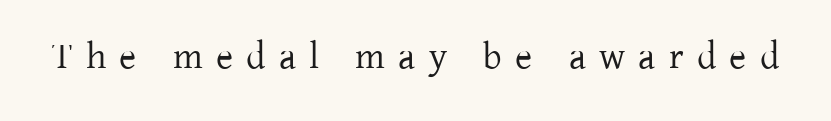
The image shows 37 px serif type, upright; set unusually wide letter spacing (+0.36 em), not underlined; low stroke contrast and a medium x-height.
